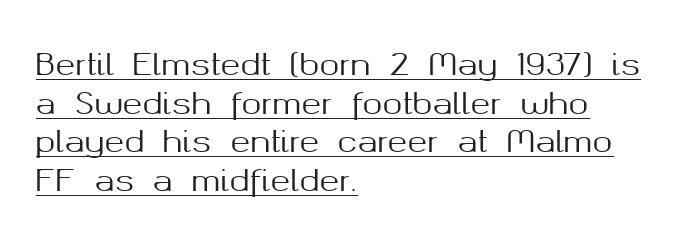
Q: Is the text italic (slanted)? A: No, it is upright.
Q: Is the typeface a serif or a sans-serif typeface? A: Sans-serif.
Q: Is the text underlined? A: Yes.
Q: How is the paragraph aligned? A: Left-aligned.
Q: Is the spacing between letters normal or unusually wide? A: Normal.
Q: Is the spacing between lines tight, normal or loose? A: Normal.
Q: Width (condensed, normal, or wide)? A: Normal.
Q: Stroke contrast? A: Medium.
Q: x-height? A: Medium.
Q: Monospaced? A: No.
